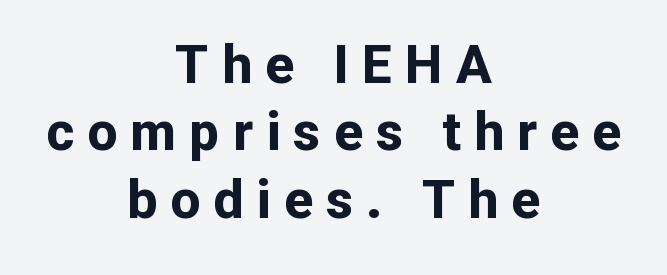
The image shows 53 px bold sans-serif type, upright; set centered, normal line spacing (1.27x), unusually wide letter spacing (+0.25 em), not underlined; low stroke contrast and a medium x-height.
